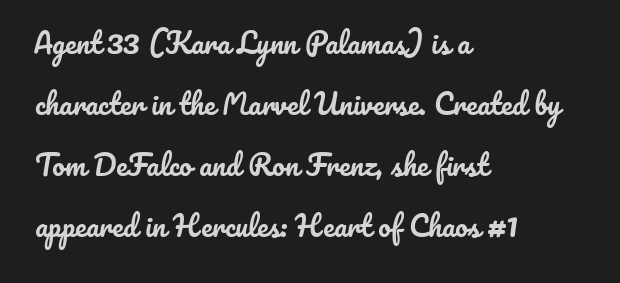
Where is the straight margin? On the left. Do the characters align in a grid? No, the font is proportional. Nobody drew a line under any word here. The type is set solid horizontally, with unmodified tracking.
